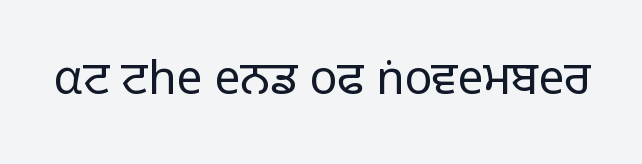
The letters advance in unequal steps, a hallmark of proportional type. Weight: regular or lighter. To sum up the face: it is a sans, with no serifs. Honestly, the letter spacing is just normal — you wouldn't notice it.
